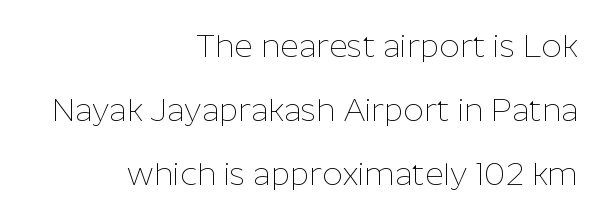
{"serif": "no", "italic": "no", "bold": "no", "weight": "thin", "width": "normal", "stroke_contrast": "low", "x_height": "medium", "monospaced": "no", "underline": "no", "align": "right", "line_spacing": "loose", "line_spacing_ratio": 2.0, "letter_spacing": "normal", "letter_spacing_em": 0.0, "glyph_px": 32}
